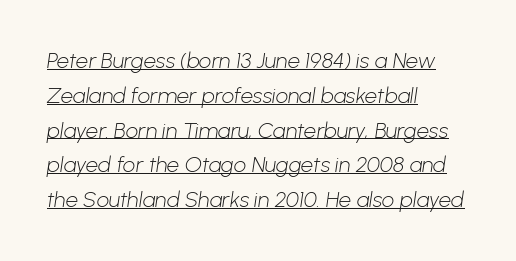
The image shows 22 px text type; set left-aligned, normal line spacing (1.58x), normal letter spacing, underlined.
